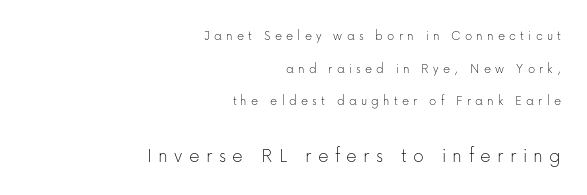
The image shows 21 px text type, upright; set right-aligned, loose line spacing (2.33x), unusually wide letter spacing (+0.3 em), not underlined; the second (bottom) block is 1.5x larger.
